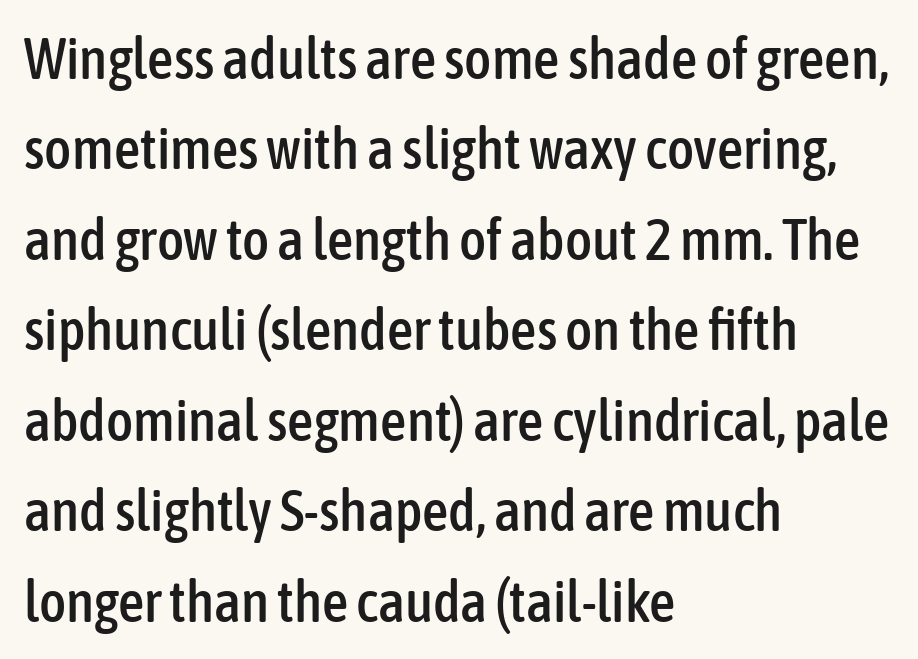
Q: Is the text italic (slanted)? A: No, it is upright.
Q: Is the typeface a serif or a sans-serif typeface? A: Sans-serif.
Q: Is the text underlined? A: No.
Q: How is the paragraph aligned? A: Left-aligned.
Q: Is the spacing between letters normal or unusually wide? A: Normal.
Q: Is the spacing between lines tight, normal or loose? A: Normal.
Q: Width (condensed, normal, or wide)? A: Condensed.
Q: Stroke contrast? A: Low.
Q: x-height? A: Medium.
Q: Monospaced? A: No.
